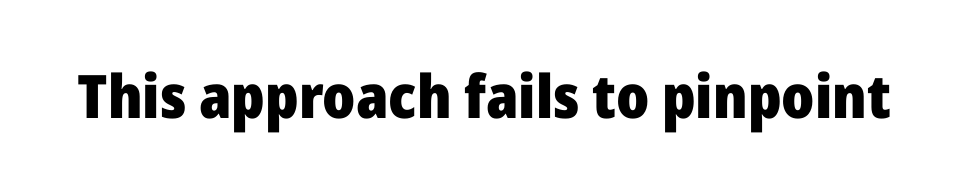
{"serif": "no", "italic": "no", "bold": "yes", "weight": "heavy", "width": "normal", "stroke_contrast": "low", "x_height": "medium", "monospaced": "no", "underline": "no", "letter_spacing": "normal", "letter_spacing_em": 0.0, "glyph_px": 60}
